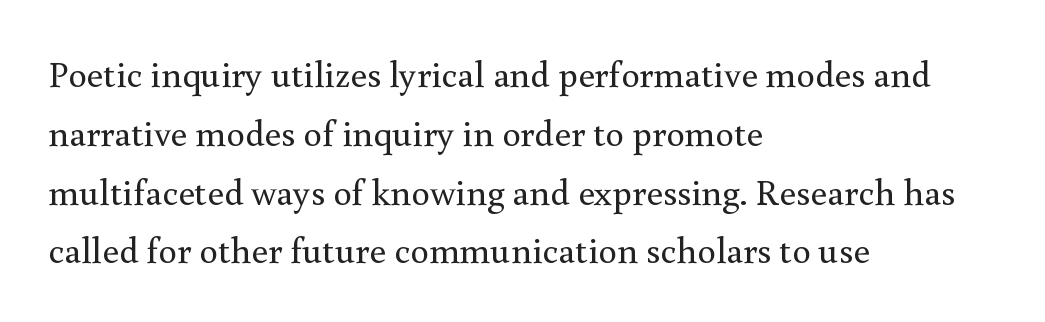
Q: Is the text bold? A: No.
Q: Is the text italic (slanted)? A: No, it is upright.
Q: Is the typeface a serif or a sans-serif typeface? A: Serif.
Q: Is the text underlined? A: No.
Q: How is the paragraph aligned? A: Left-aligned.
Q: Is the spacing between letters normal or unusually wide? A: Normal.
Q: Is the spacing between lines tight, normal or loose? A: Normal.
Q: Width (condensed, normal, or wide)? A: Normal.
Q: x-height? A: Small.
Q: Monospaced? A: No.
